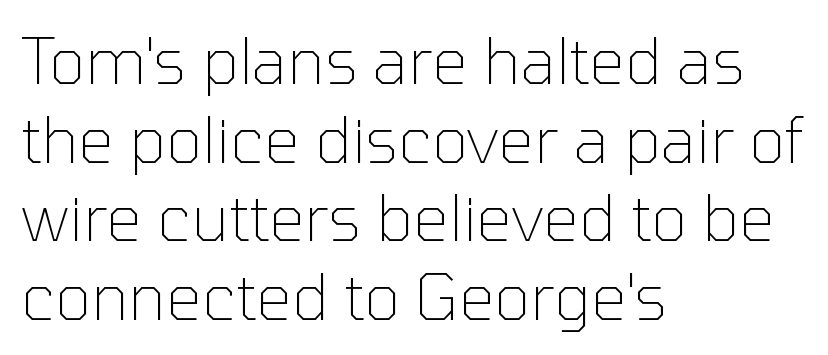
The text block is weighted toward the left margin, trailing off unevenly rightward. This rendering leaves character spacing at its baseline value. Think of a printed novel: that variable character pitch is what you see here. The designer went with a sans here, leaving each stem footless.
